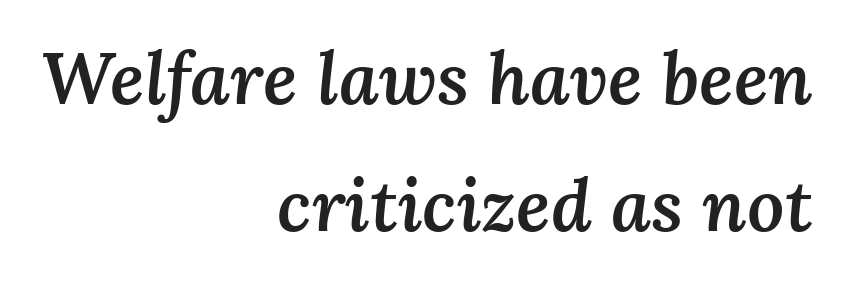
The image shows 73 px semibold type, italic (leaning right); set right-aligned, line spacing 1.74x, normal letter spacing, not underlined; medium stroke contrast and a medium x-height.
